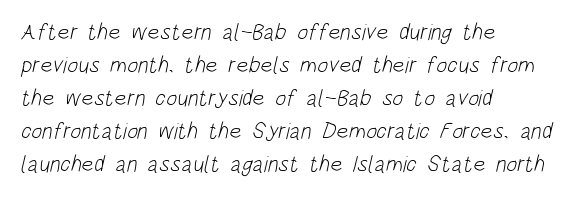
The image shows 23 px text type; set left-aligned, normal line spacing (1.44x), normal letter spacing, not underlined.
